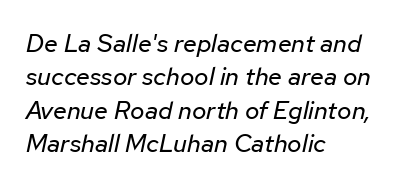
The image shows 25 px text type, italic (leaning right); set left-aligned, normal line spacing (1.34x), normal letter spacing, not underlined.
